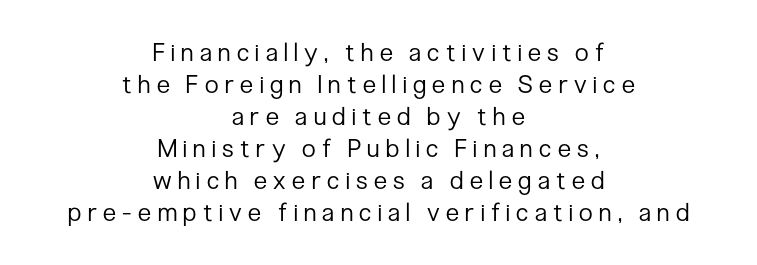
Q: Is the text bold? A: No.
Q: Is the text italic (slanted)? A: No, it is upright.
Q: Is the text underlined? A: No.
Q: How is the paragraph aligned? A: Centered.
Q: Is the spacing between letters normal or unusually wide? A: Unusually wide.
Q: Is the spacing between lines tight, normal or loose? A: Normal.
